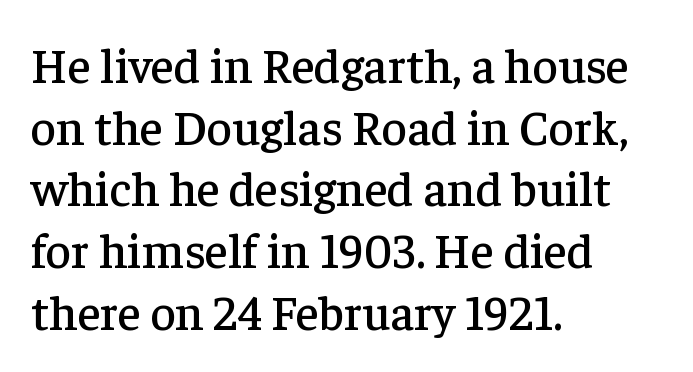
{"serif": "yes", "italic": "no", "width": "normal", "stroke_contrast": "low", "x_height": "medium", "monospaced": "no", "underline": "no", "align": "left", "line_spacing": "normal", "line_spacing_ratio": 1.26, "letter_spacing": "normal", "letter_spacing_em": 0.0, "glyph_px": 49}
